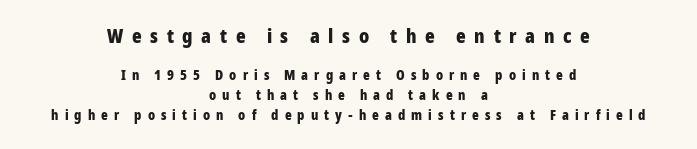
Q: Is the text bold? A: Yes.
Q: Is the text italic (slanted)? A: No, it is upright.
Q: Is the text underlined? A: No.
Q: How is the paragraph aligned? A: Centered.
Q: Is the spacing between letters normal or unusually wide? A: Unusually wide.
Q: Is the spacing between lines tight, normal or loose? A: Normal.
Q: Which block of text is set in a larger size, the first (top) or the second (bottom)? A: The first (top) one.
